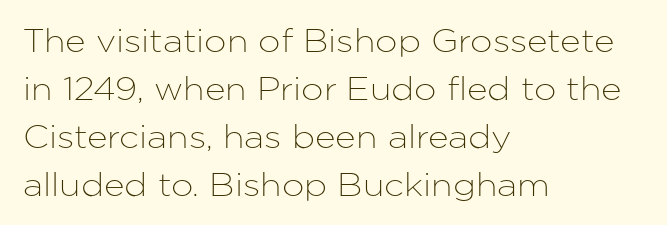
The image shows 32 px sans-serif type, upright; set left-aligned, normal line spacing (1.5x), normal letter spacing, not underlined; low stroke contrast and a medium x-height.
